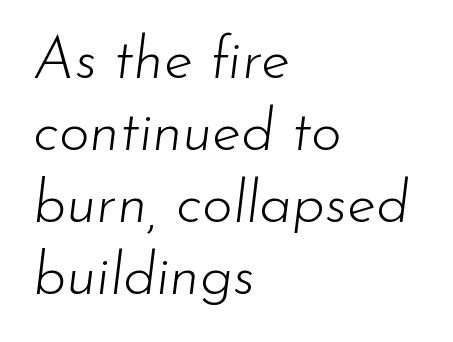
{"italic": "yes", "lean": "right", "slant_degrees": 7, "bold": "no", "weight": "light", "width": "normal", "stroke_contrast": "low", "x_height": "small", "monospaced": "no", "underline": "no", "align": "left", "line_spacing_ratio": 1.22, "letter_spacing": "normal", "letter_spacing_em": 0.0, "glyph_px": 59}
